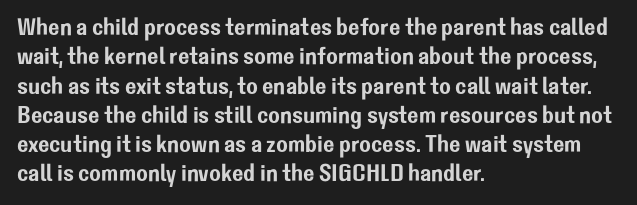
Q: Is the text italic (slanted)? A: No, it is upright.
Q: Is the text underlined? A: No.
Q: How is the paragraph aligned? A: Left-aligned.
Q: Is the spacing between letters normal or unusually wide? A: Normal.
